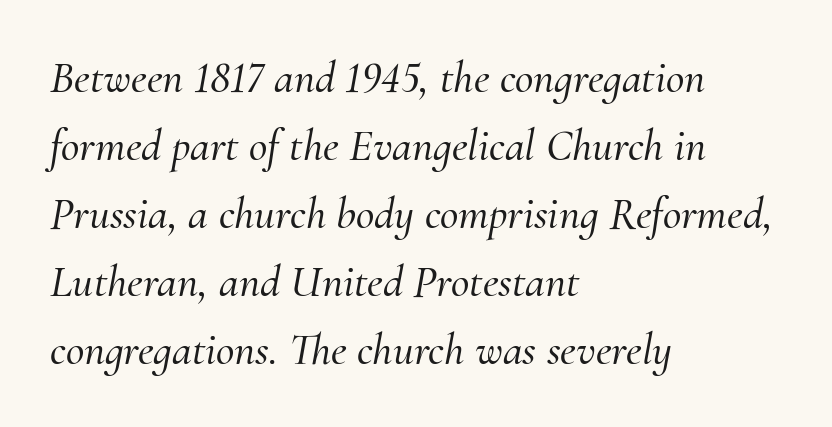
The image shows 45 px serif type, italic (leaning right); set left-aligned, normal line spacing (1.51x), normal letter spacing, not underlined; medium stroke contrast and a small x-height.
